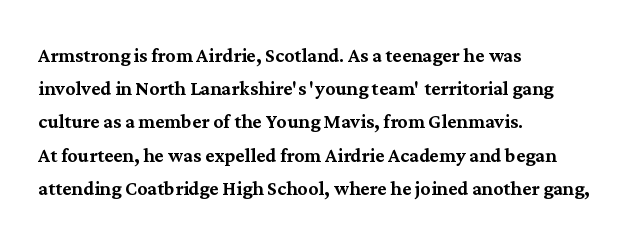
Students, observe: this is what conventionally led text looks like. Look at the tracking — it's just the regular setting, nothing added. The paragraph has a hard left edge and a soft right edge. Check under the words: just untouched page. The lettering holds an erect, upright posture throughout.
